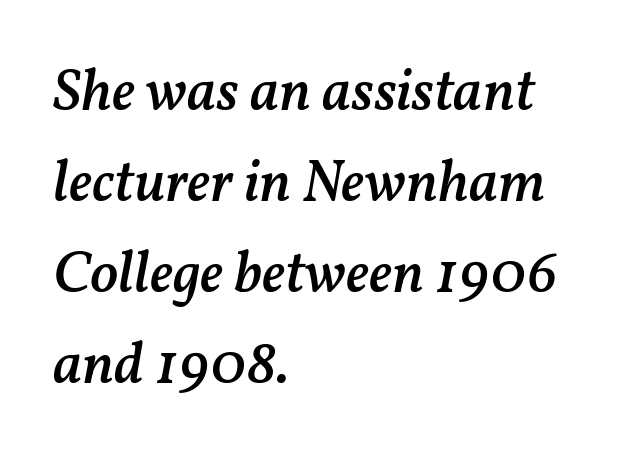
{"italic": "yes", "lean": "right", "slant_degrees": 11, "bold": "semi", "weight": "semibold", "width": "normal", "stroke_contrast": "medium", "x_height": "medium", "monospaced": "no", "underline": "no", "align": "left", "line_spacing": "normal", "line_spacing_ratio": 1.54, "letter_spacing": "normal", "letter_spacing_em": 0.0, "glyph_px": 59}
